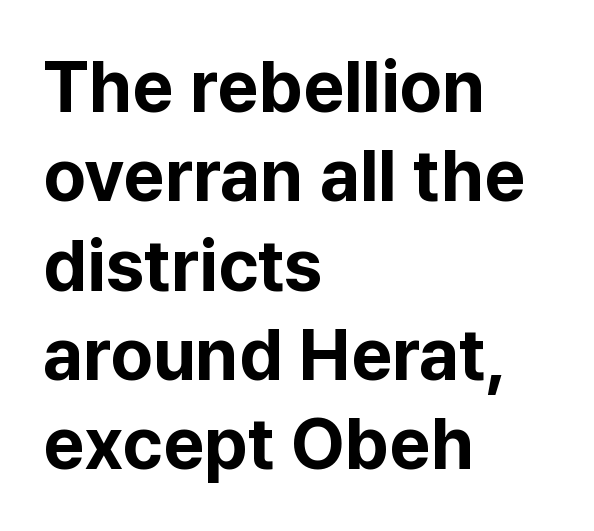
{"serif": "no", "italic": "no", "bold": "yes", "weight": "bold", "width": "normal", "stroke_contrast": "low", "x_height": "medium", "monospaced": "no", "underline": "no", "align": "left", "line_spacing_ratio": 1.24, "letter_spacing": "normal", "letter_spacing_em": 0.0, "glyph_px": 72}
